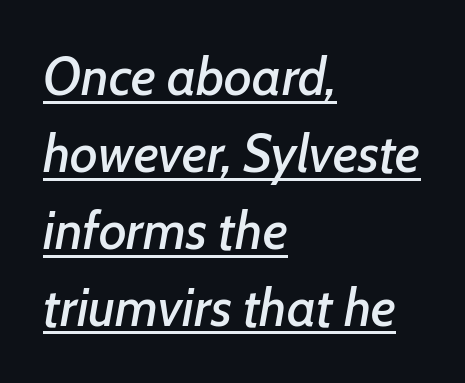
{"italic": "yes", "lean": "right", "slant_degrees": 7, "width": "normal", "stroke_contrast": "low", "x_height": "medium", "monospaced": "no", "underline": "yes", "align": "left", "line_spacing": "normal", "line_spacing_ratio": 1.45, "letter_spacing": "normal", "letter_spacing_em": 0.0, "glyph_px": 53}
